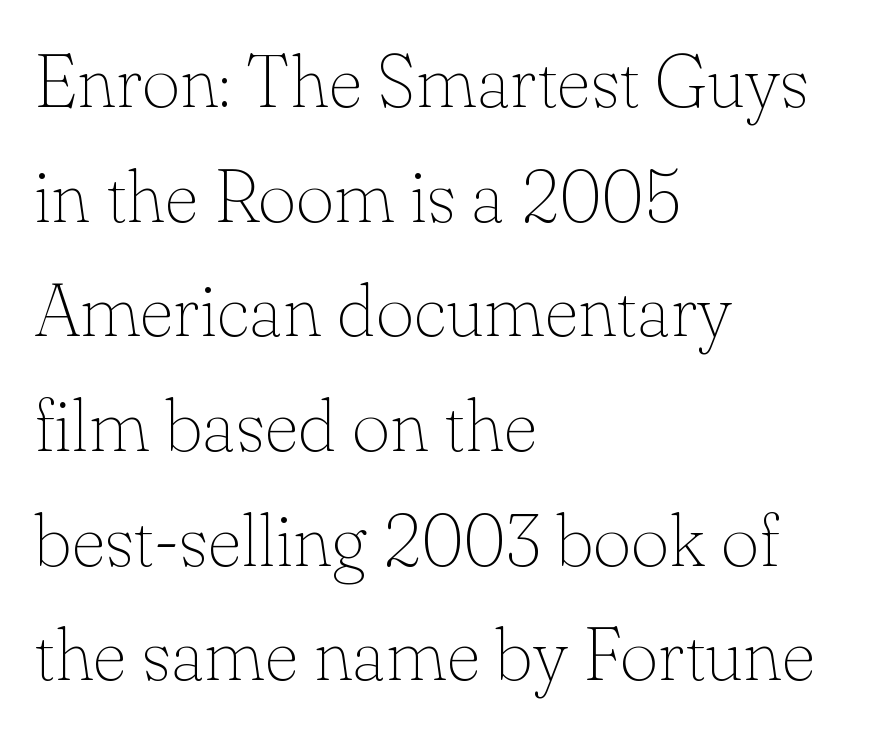
Q: Is the text bold? A: No.
Q: Is the text italic (slanted)? A: No, it is upright.
Q: Is the typeface a serif or a sans-serif typeface? A: Serif.
Q: Is the text underlined? A: No.
Q: How is the paragraph aligned? A: Left-aligned.
Q: Is the spacing between letters normal or unusually wide? A: Normal.
Q: Is the spacing between lines tight, normal or loose? A: Normal.
Q: Width (condensed, normal, or wide)? A: Normal.
Q: Stroke contrast? A: Low.
Q: x-height? A: Small.
Q: Monospaced? A: No.
